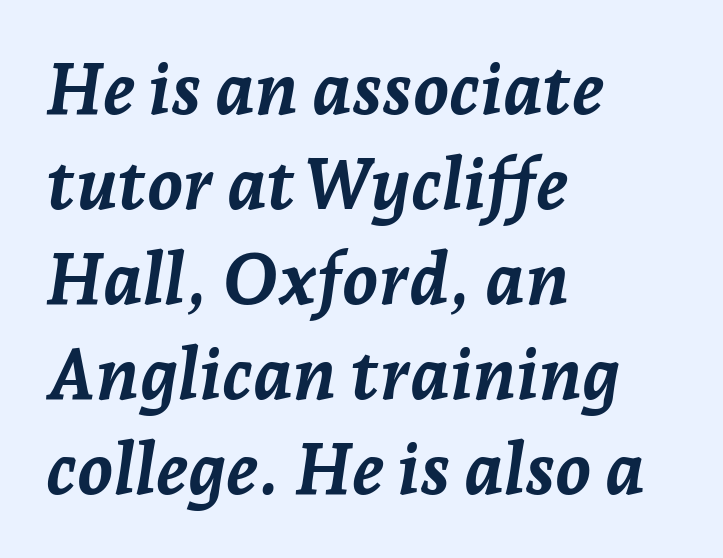
Q: Is the text bold? A: Yes.
Q: Is the text italic (slanted)? A: Yes, it leans right by about 7 degrees.
Q: Is the text underlined? A: No.
Q: How is the paragraph aligned? A: Left-aligned.
Q: Is the spacing between letters normal or unusually wide? A: Normal.
Q: Is the spacing between lines tight, normal or loose? A: Normal.
Q: Width (condensed, normal, or wide)? A: Normal.
Q: Stroke contrast? A: Low.
Q: x-height? A: Medium.
Q: Monospaced? A: No.
